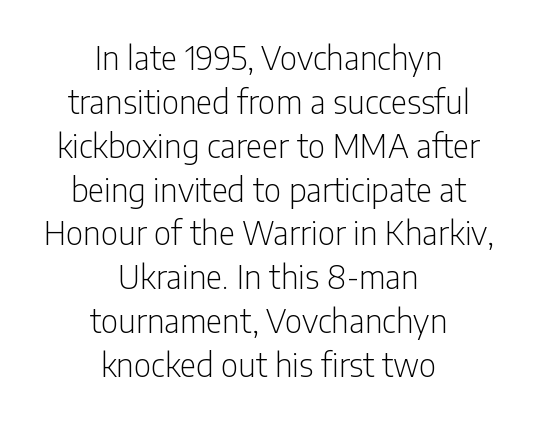
{"serif": "no", "italic": "no", "bold": "no", "weight": "light", "width": "condensed", "stroke_contrast": "low", "x_height": "medium", "monospaced": "no", "underline": "no", "align": "center", "line_spacing": "normal", "line_spacing_ratio": 1.37, "letter_spacing": "normal", "letter_spacing_em": 0.0, "glyph_px": 32}
